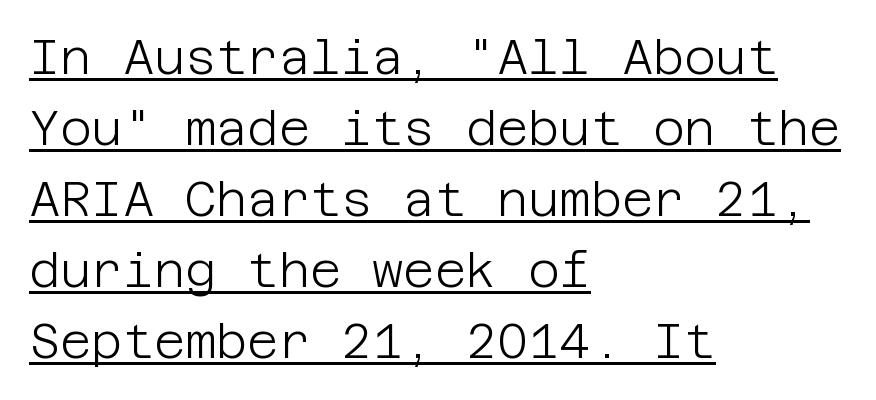
Here the glyphs are tracked normally, forming tight word shapes. Stem width sits at or under what a default text font uses. Stroke terminals: plain, sans-serif. The rendering anchors every line to the left-hand side.
